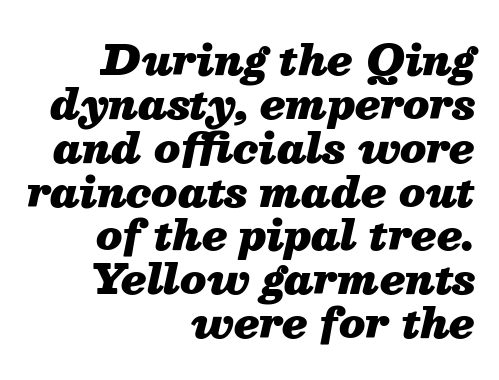
{"italic": "yes", "lean": "right", "slant_degrees": 13, "bold": "yes", "weight": "heavy", "width": "normal", "stroke_contrast": "medium", "x_height": "medium", "monospaced": "no", "underline": "no", "align": "right", "line_spacing": "tight", "line_spacing_ratio": 1.07, "letter_spacing": "normal", "letter_spacing_em": 0.0, "glyph_px": 41}
